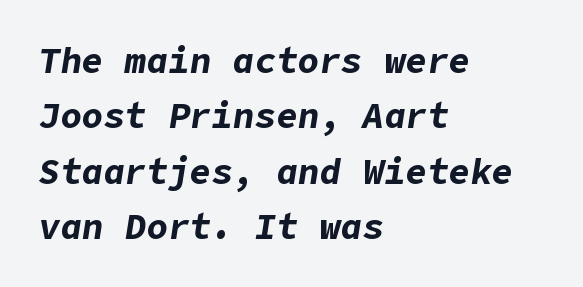
Q: Is the text bold? A: Yes.
Q: Is the text italic (slanted)? A: Yes, it leans right by about 9 degrees.
Q: Is the text underlined? A: No.
Q: How is the paragraph aligned? A: Left-aligned.
Q: Is the spacing between letters normal or unusually wide? A: Normal.
Q: Is the spacing between lines tight, normal or loose? A: Normal.
Q: Width (condensed, normal, or wide)? A: Normal.
Q: Stroke contrast? A: Low.
Q: x-height? A: Medium.
